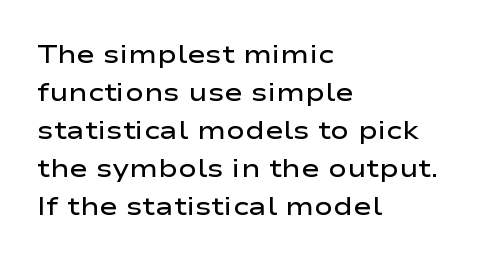
A roman cut, with each character standing at attention. The type is set solid horizontally, with unmodified tracking. These lines stack with their left ends in a neat column. Each glyph is drawn with semibold strokes, heavier than normal yet not fully bold.
